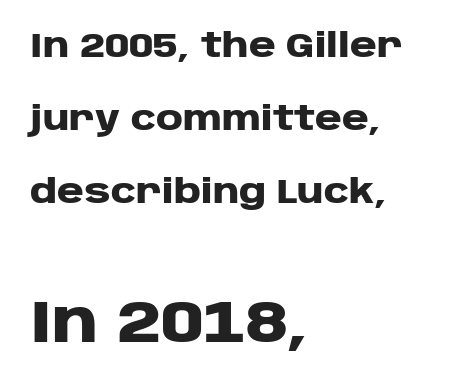
The image shows 58 px heavy, wide sans-serif type, upright; set left-aligned, loose line spacing (2.21x), normal letter spacing, not underlined; the second (bottom) block is 1.76x larger; low stroke contrast and a large x-height.
